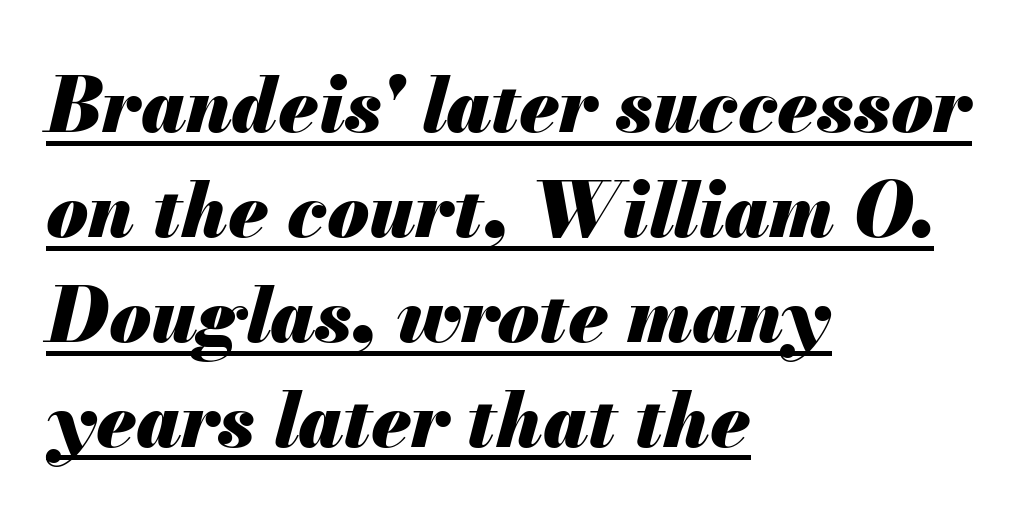
{"italic": "yes", "lean": "right", "slant_degrees": 13, "bold": "yes", "weight": "heavy", "width": "normal", "stroke_contrast": "medium", "x_height": "small", "monospaced": "no", "underline": "yes", "align": "left", "line_spacing": "normal", "line_spacing_ratio": 1.38, "letter_spacing": "normal", "letter_spacing_em": 0.0, "glyph_px": 76}
